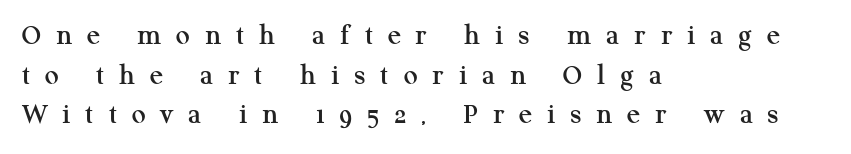
This sample uses expanded letter spacing, leaving extra air between glyphs. Does the type have serifs? Yes, each stem ends in a small foot. Typeset ragged right — the left edge is the straight one. The typography opts for an upright posture over an oblique one. The lines sit at an ordinary, default distance from one another.
